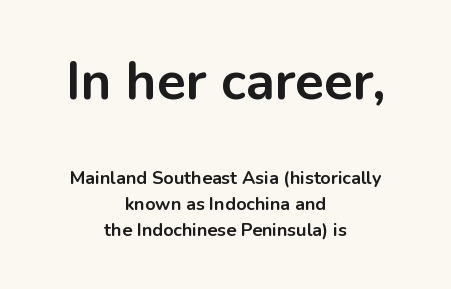
{"serif": "no", "italic": "no", "bold": "yes", "weight": "bold", "width": "normal", "stroke_contrast": "low", "x_height": "medium", "monospaced": "no", "underline": "no", "align": "center", "line_spacing": "normal", "line_spacing_ratio": 1.46, "letter_spacing": "normal", "letter_spacing_em": 0.0, "larger_block": "first", "size_ratio": 2.94, "glyph_px": 53}
